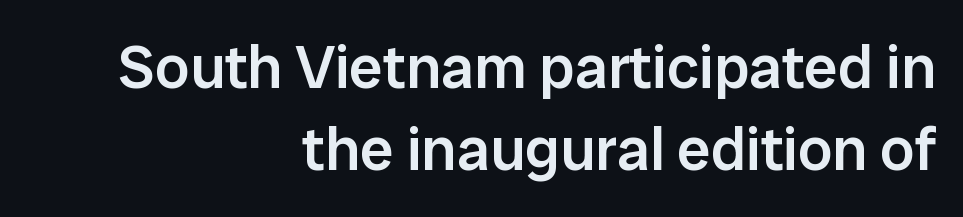
Q: Is the text bold? A: Semi-bold.
Q: Is the text italic (slanted)? A: No, it is upright.
Q: Is the typeface a serif or a sans-serif typeface? A: Sans-serif.
Q: Is the text underlined? A: No.
Q: How is the paragraph aligned? A: Right-aligned.
Q: Is the spacing between letters normal or unusually wide? A: Normal.
Q: Is the spacing between lines tight, normal or loose? A: Normal.
Q: Width (condensed, normal, or wide)? A: Normal.
Q: Stroke contrast? A: Low.
Q: x-height? A: Medium.
Q: Monospaced? A: No.
